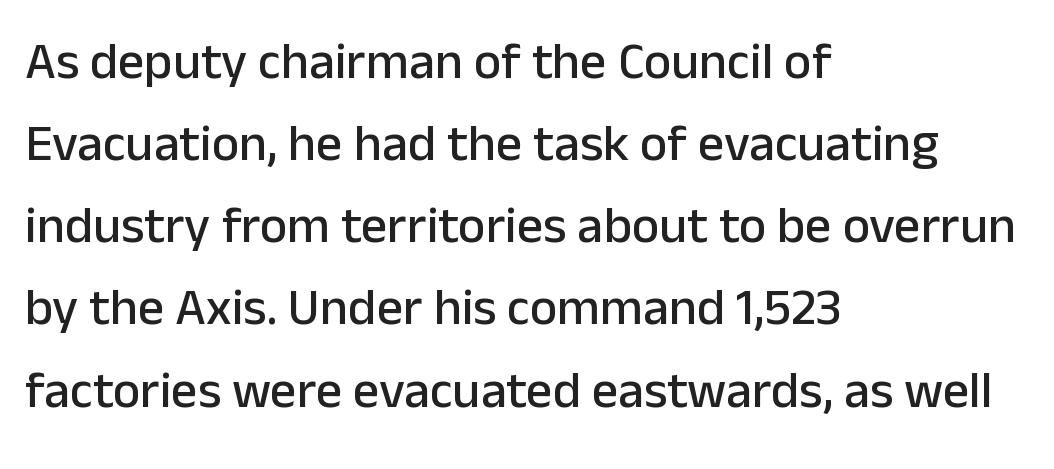
The font family rendered here belongs to the sans-serif group. Looks like regular typesetting: each glyph gets only the width it needs. The typesetter chose a ragged-right arrangement here. Leading matches the norm, producing a regular column. How are the letters spaced? Ordinarily, with no added tracking. Ascenders rise straight up at ninety degrees.
